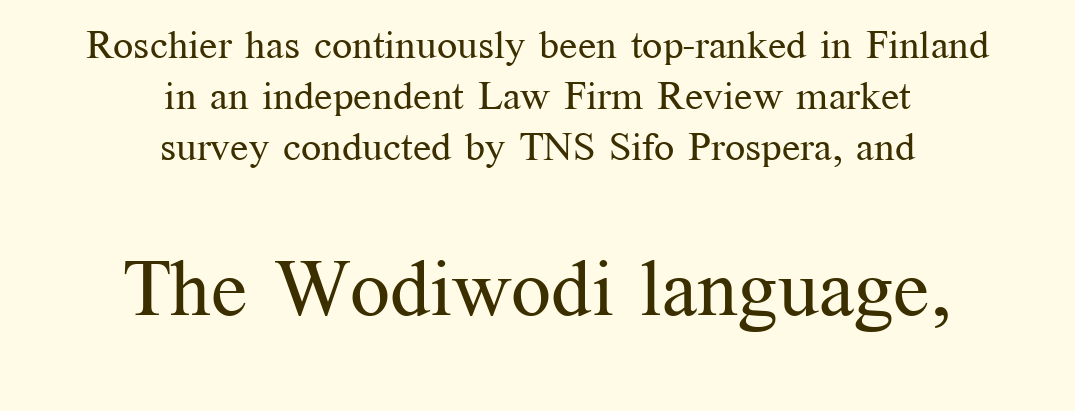
Stroke mass is kept to a normal reading level or below. Each letter's strokes conclude with small projecting serifs. Any mark beneath the type? The region is blank. Leftover space on each line is divided equally before and after the words.
